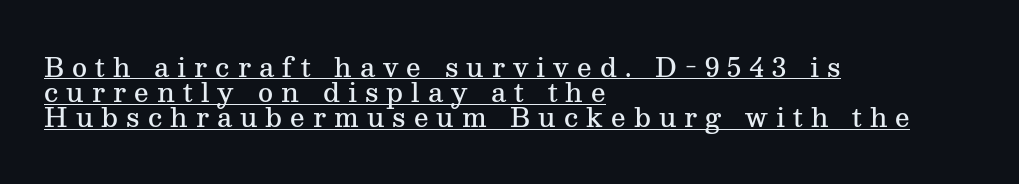
Descenders here cross a horizontal rule under the line. The rag falls on the right side of this text block. You can tell it's not italic because the verticals are truly vertical. The vertical gap from one line to the next is small. The letters are semibold — heavier than regular but short of a full bold.
